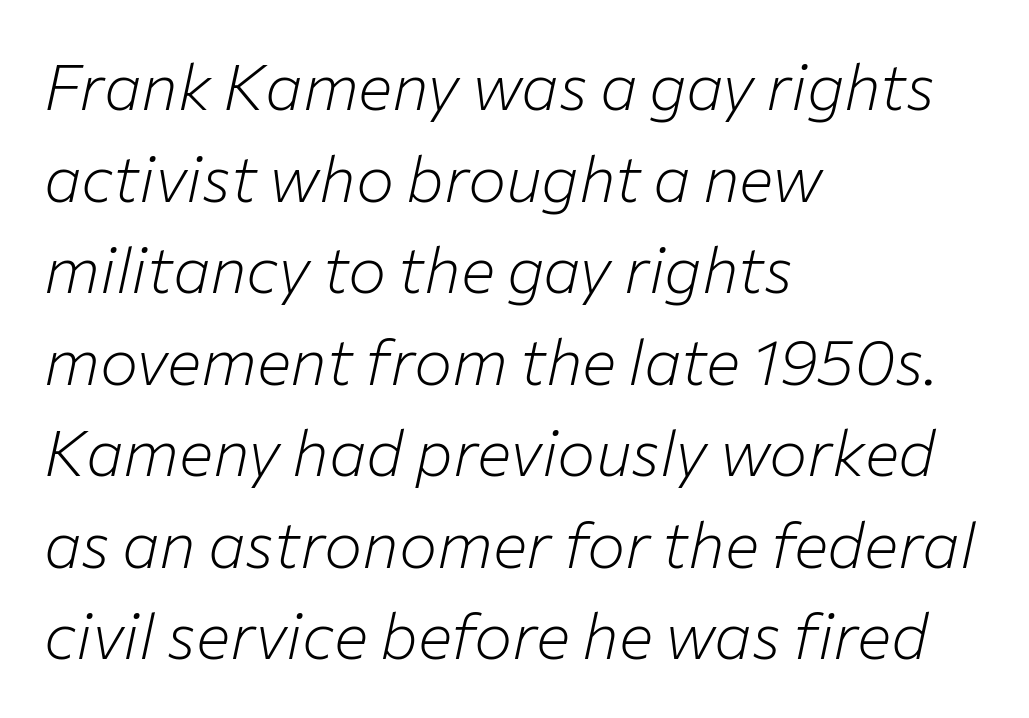
The typesetter chose a ragged-right arrangement here. The gap between lines stays unmarked. Each word holds together tightly as a unit, with standard inter-letter gaps. Is there much room between lines? A standard amount, neither cramped nor airy. You could not count columns in this text — the font is proportionally spaced. The face used here has a pronounced slope to its letters.
